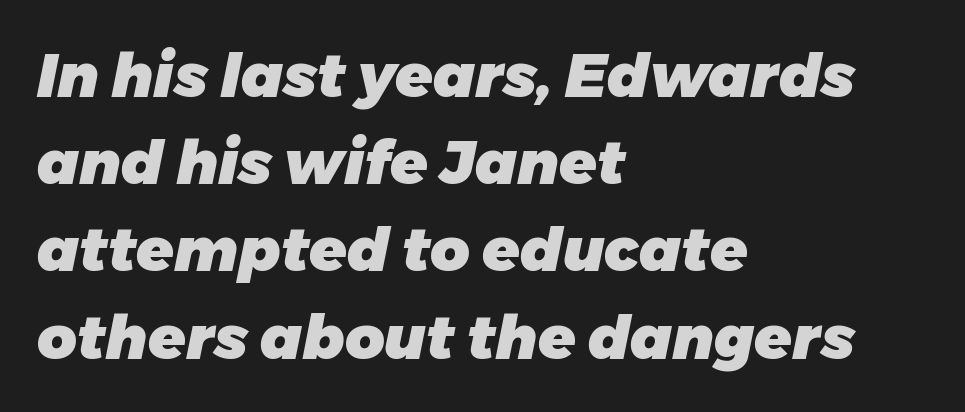
The image shows 61 px heavy type, italic (leaning right); set left-aligned, normal line spacing (1.43x), normal letter spacing, not underlined; low stroke contrast and a medium x-height.
